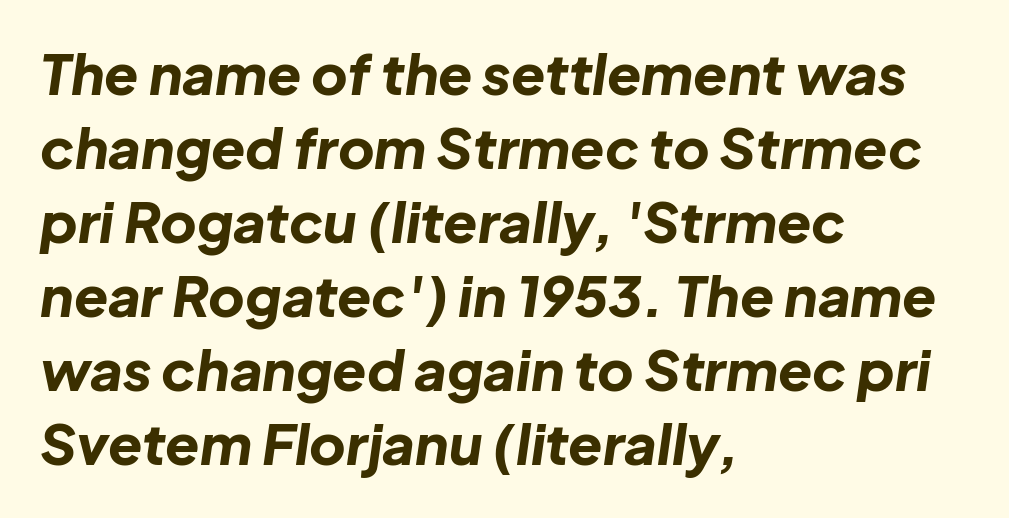
{"italic": "yes", "lean": "right", "slant_degrees": 8, "bold": "yes", "weight": "bold", "width": "normal", "stroke_contrast": "low", "x_height": "medium", "monospaced": "no", "underline": "no", "align": "left", "line_spacing": "normal", "line_spacing_ratio": 1.32, "letter_spacing": "normal", "letter_spacing_em": 0.0, "glyph_px": 56}
